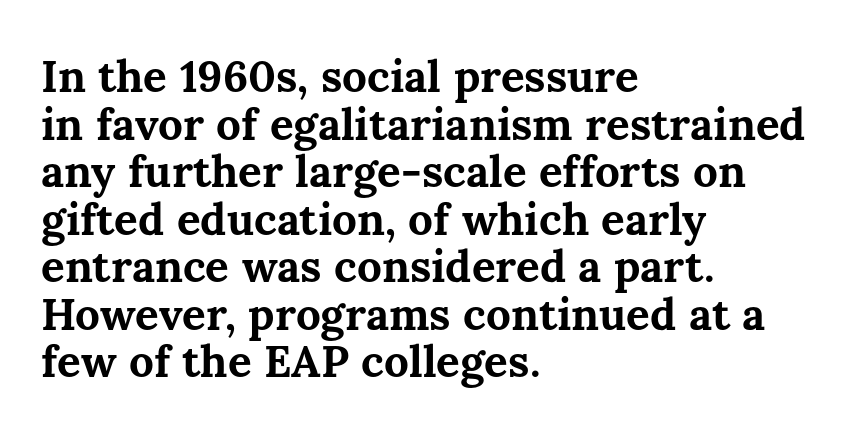
Q: Is the text bold? A: Yes.
Q: Is the text italic (slanted)? A: No, it is upright.
Q: Is the text underlined? A: No.
Q: How is the paragraph aligned? A: Left-aligned.
Q: Is the spacing between letters normal or unusually wide? A: Normal.
Q: Is the spacing between lines tight, normal or loose? A: Tight.
Q: Width (condensed, normal, or wide)? A: Normal.
Q: Stroke contrast? A: Medium.
Q: x-height? A: Medium.
Q: Monospaced? A: No.
